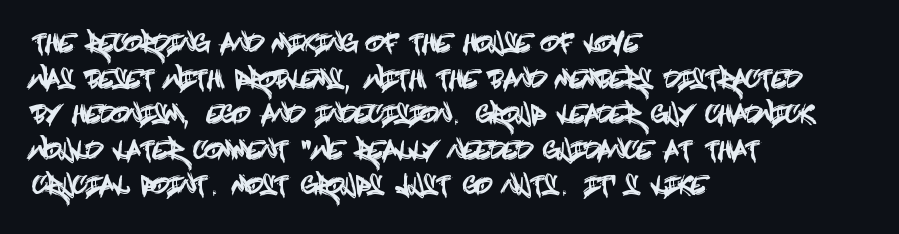
Q: Is the text italic (slanted)? A: Yes.
Q: Is the text underlined? A: No.
Q: How is the paragraph aligned? A: Left-aligned.
Q: Is the spacing between letters normal or unusually wide? A: Normal.
Q: Is the spacing between lines tight, normal or loose? A: Normal.
